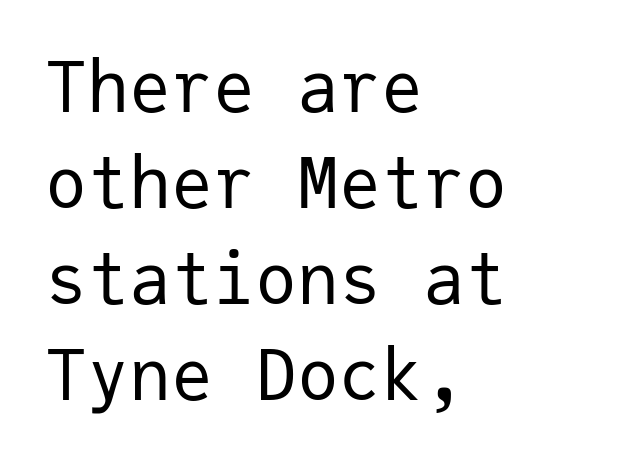
{"serif": "no", "italic": "no", "bold": "no", "weight": "regular", "width": "normal", "stroke_contrast": "low", "x_height": "medium", "monospaced": "yes", "underline": "no", "align": "left", "line_spacing": "normal", "line_spacing_ratio": 1.37, "letter_spacing": "normal", "letter_spacing_em": 0.0, "glyph_px": 70}
